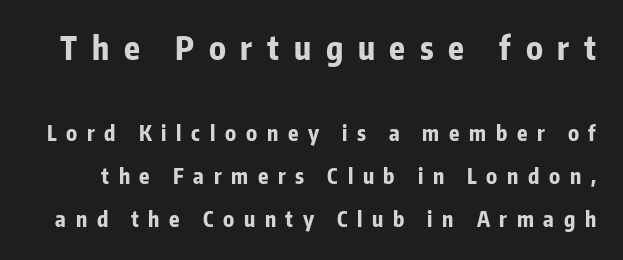
Leading is clearly above the norm, producing a sparse column. Thick stems and heavy bowls — unmistakably bold. Display-style spreading of the glyphs; the letterfit is very open. Designer's note — italics off, roman on.
